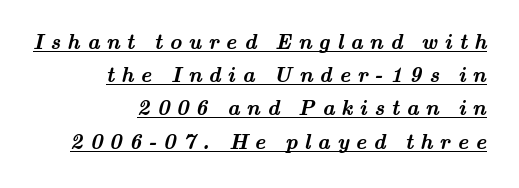
The image shows 21 px bold type; set right-aligned, normal line spacing (1.58x), unusually wide letter spacing (+0.33 em), underlined.
